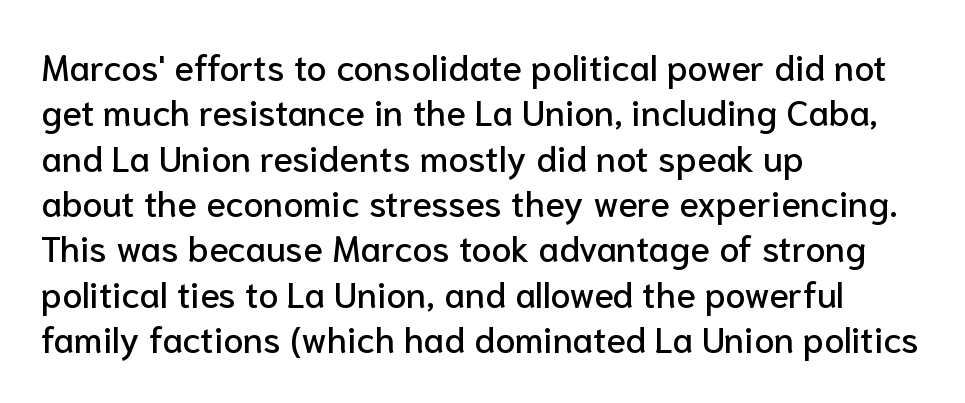
The image shows 36 px sans-serif type, upright; set left-aligned, normal line spacing (1.26x), normal letter spacing, not underlined; low stroke contrast and a medium x-height.
